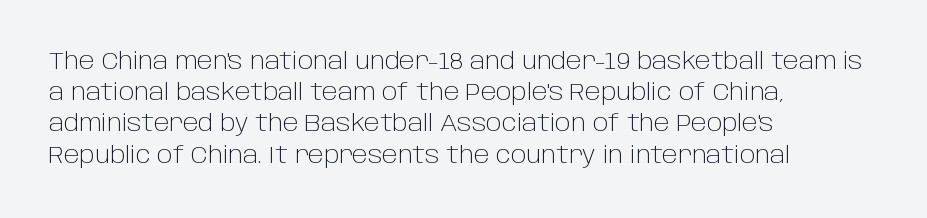
The ragged edge is on the right, which tells us the setting is flush left. The passage shown is not underscored anywhere. These lines were composed using upright roman letters. This sample uses plain, unmodified letter spacing. Reading down the column, the eye jumps a familiar distance to each next line.
